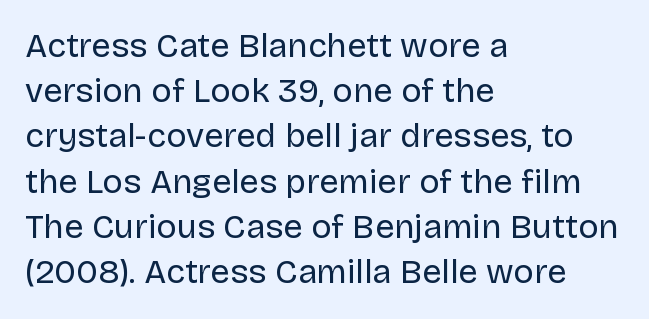
{"serif": "no", "italic": "no", "bold": "no", "weight": "regular", "width": "normal", "stroke_contrast": "low", "x_height": "large", "monospaced": "no", "underline": "no", "align": "left", "line_spacing": "normal", "line_spacing_ratio": 1.33, "letter_spacing": "normal", "letter_spacing_em": 0.0, "glyph_px": 34}
